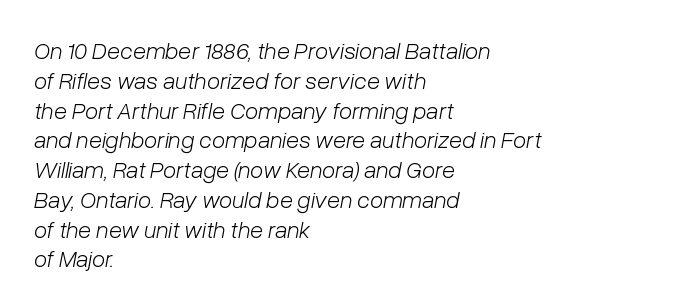
The letters are slanted; this is an italic face. Is this a heavy cut? Hardly; it is regular or lighter. Here the glyphs are tracked normally, forming tight word shapes. The paragraph shown leans on its left margin. Nobody drew a line under any word here.
